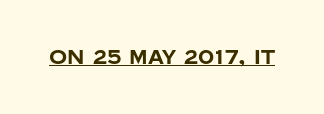
The image shows 20 px bold type, upright; set normal letter spacing, underlined.
